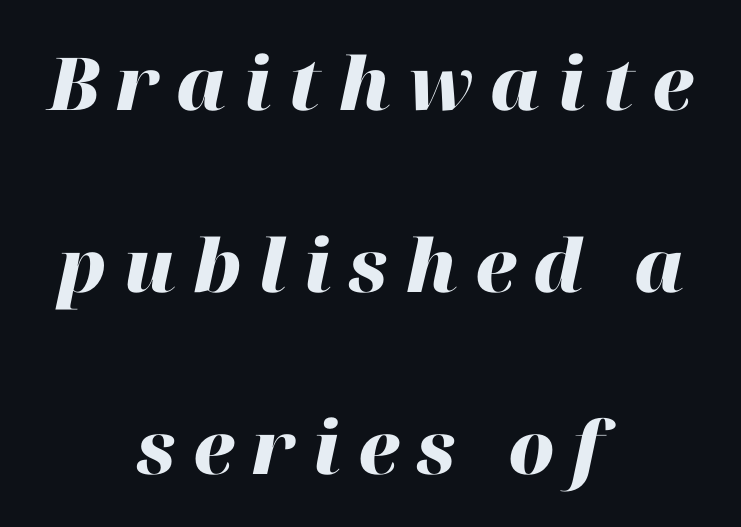
Q: Is the text bold? A: Yes.
Q: Is the text italic (slanted)? A: Yes, it leans right by about 12 degrees.
Q: Is the text underlined? A: No.
Q: How is the paragraph aligned? A: Centered.
Q: Is the spacing between letters normal or unusually wide? A: Unusually wide.
Q: Is the spacing between lines tight, normal or loose? A: Loose.
Q: Width (condensed, normal, or wide)? A: Normal.
Q: Stroke contrast? A: High.
Q: x-height? A: Medium.
Q: Monospaced? A: No.
